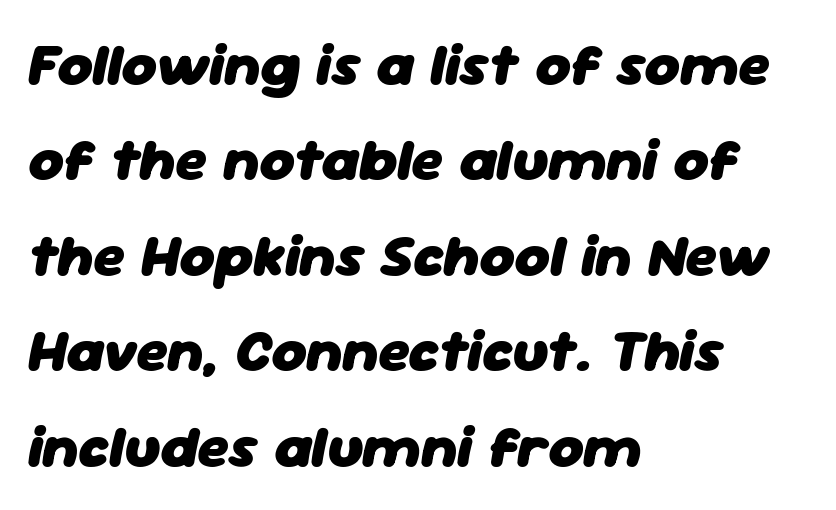
The image shows 60 px heavy type, italic (leaning right); set left-aligned, normal line spacing (1.59x), normal letter spacing, not underlined; low stroke contrast and a medium x-height.
